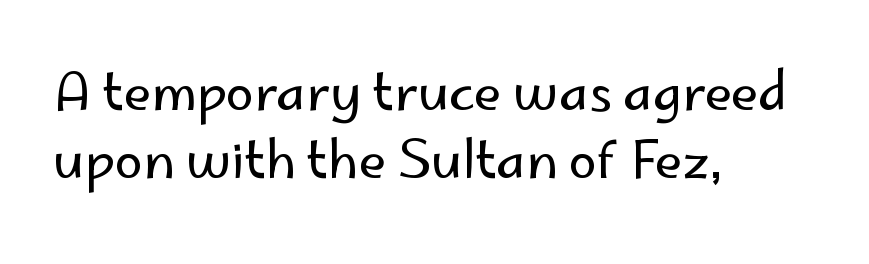
The image shows 51 px regular-weight sans-serif type, upright; set left-aligned, normal line spacing (1.33x), normal letter spacing, not underlined; low stroke contrast and a small x-height.
